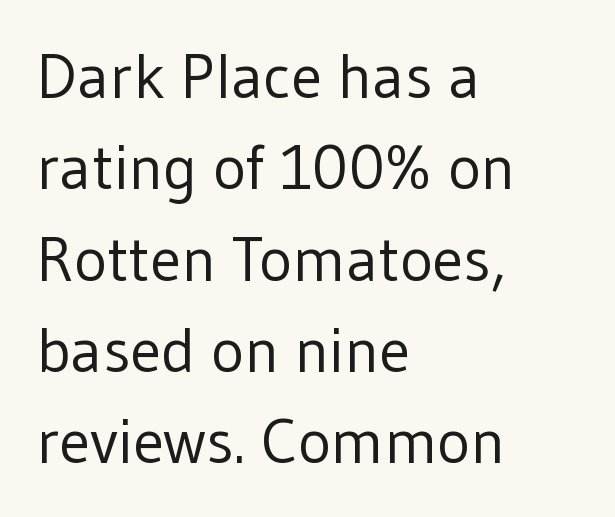
The image shows 63 px regular-weight sans-serif type, upright; set left-aligned, normal line spacing (1.45x), normal letter spacing, not underlined; low stroke contrast and a medium x-height.
